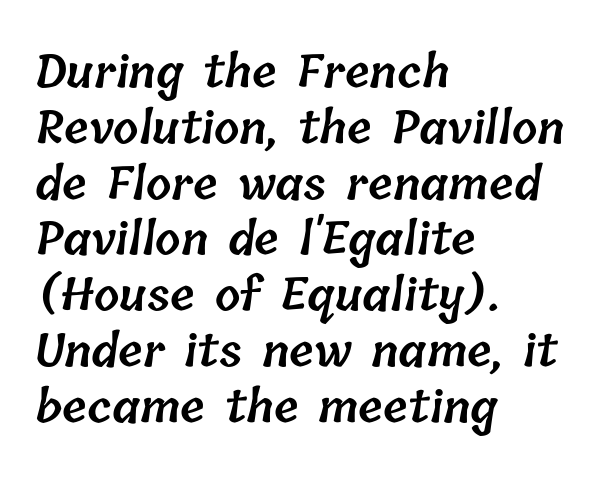
The image shows 45 px semibold type; set left-aligned, line spacing 1.24x, normal letter spacing, not underlined; low stroke contrast and a medium x-height.
